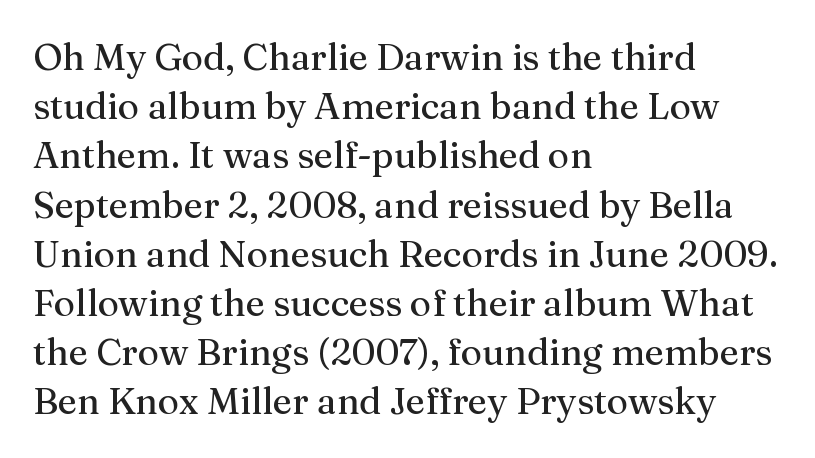
Q: Is the text bold? A: No.
Q: Is the text italic (slanted)? A: No, it is upright.
Q: Is the typeface a serif or a sans-serif typeface? A: Serif.
Q: Is the text underlined? A: No.
Q: How is the paragraph aligned? A: Left-aligned.
Q: Is the spacing between letters normal or unusually wide? A: Normal.
Q: Is the spacing between lines tight, normal or loose? A: Normal.
Q: Width (condensed, normal, or wide)? A: Normal.
Q: Stroke contrast? A: Medium.
Q: x-height? A: Medium.
Q: Monospaced? A: No.
